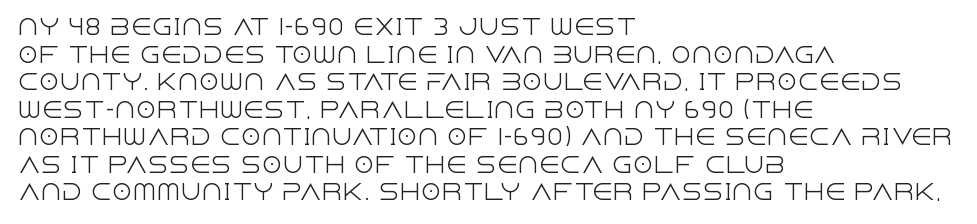
Q: Is the text bold? A: No.
Q: Is the text italic (slanted)? A: No, it is upright.
Q: Is the text underlined? A: No.
Q: How is the paragraph aligned? A: Left-aligned.
Q: Is the spacing between letters normal or unusually wide? A: Normal.
Q: Is the spacing between lines tight, normal or loose? A: Normal.
